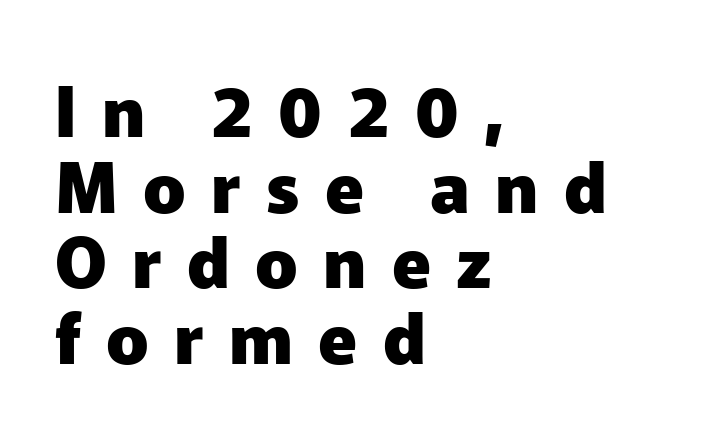
Q: Is the text bold? A: Yes.
Q: Is the text italic (slanted)? A: No, it is upright.
Q: Is the typeface a serif or a sans-serif typeface? A: Sans-serif.
Q: Is the text underlined? A: No.
Q: How is the paragraph aligned? A: Left-aligned.
Q: Is the spacing between letters normal or unusually wide? A: Unusually wide.
Q: Is the spacing between lines tight, normal or loose? A: Tight.
Q: Width (condensed, normal, or wide)? A: Normal.
Q: Stroke contrast? A: Low.
Q: x-height? A: Medium.
Q: Monospaced? A: No.
